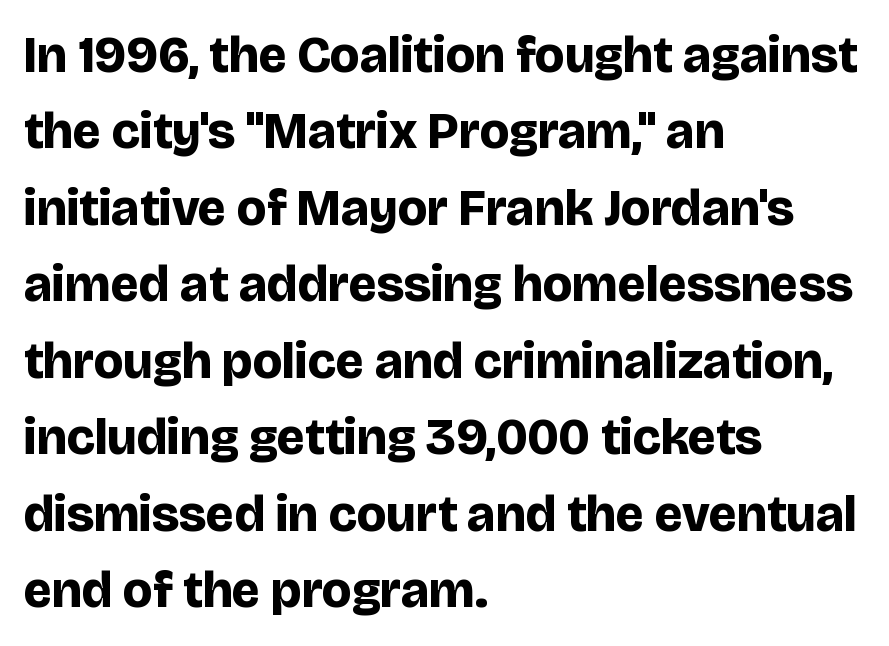
{"serif": "no", "italic": "no", "bold": "yes", "weight": "bold", "width": "normal", "stroke_contrast": "low", "x_height": "large", "monospaced": "no", "underline": "no", "align": "left", "line_spacing": "normal", "line_spacing_ratio": 1.5, "letter_spacing": "normal", "letter_spacing_em": 0.0, "glyph_px": 51}
